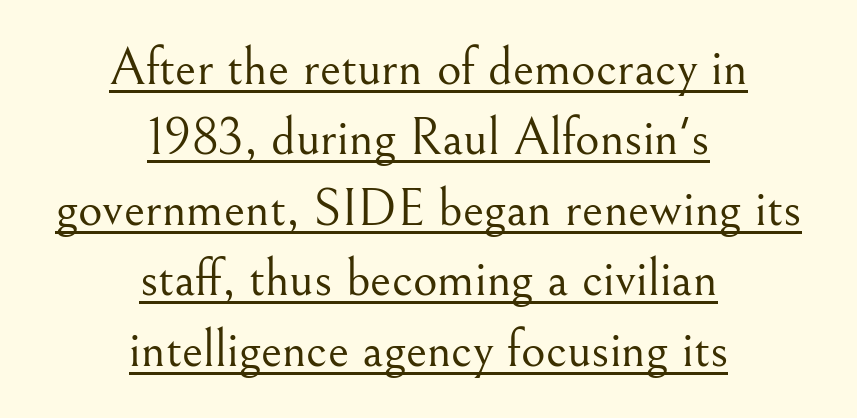
{"serif": "yes", "italic": "no", "bold": "no", "weight": "light", "width": "normal", "stroke_contrast": "medium", "x_height": "small", "monospaced": "no", "underline": "yes", "align": "center", "line_spacing": "normal", "line_spacing_ratio": 1.33, "letter_spacing": "normal", "letter_spacing_em": 0.0, "glyph_px": 53}
